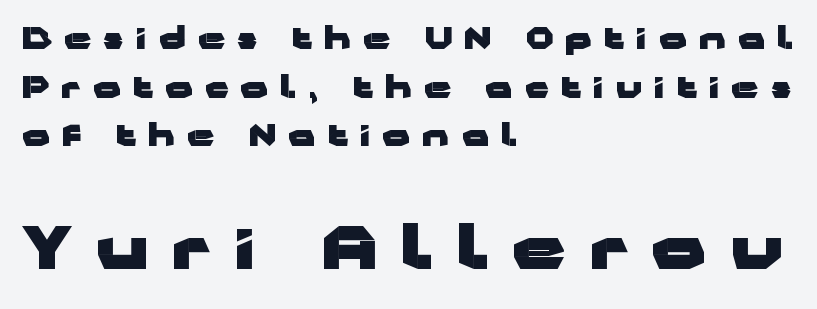
The horizontal fit of the characters is loose and conspicuously gappy. Is this a fixed-width face? No — the glyphs have proportional, varying widths. A dark, heavy texture on the line: the type is bold. Notice how the stems are strictly vertical — no italics here.
